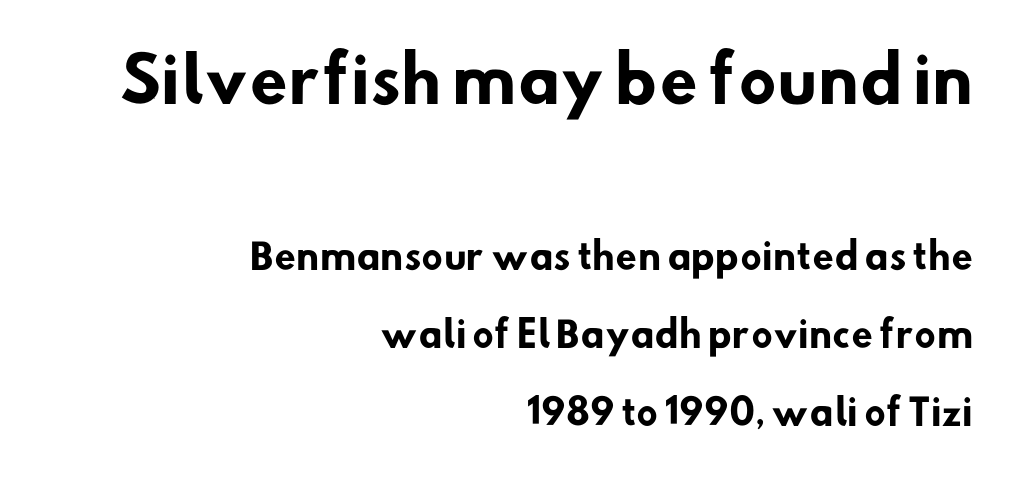
The image shows 62 px heavy sans-serif type; set right-aligned, loose line spacing (2.23x), normal letter spacing, not underlined; the first (top) block is 1.77x larger; low stroke contrast and a small x-height.
